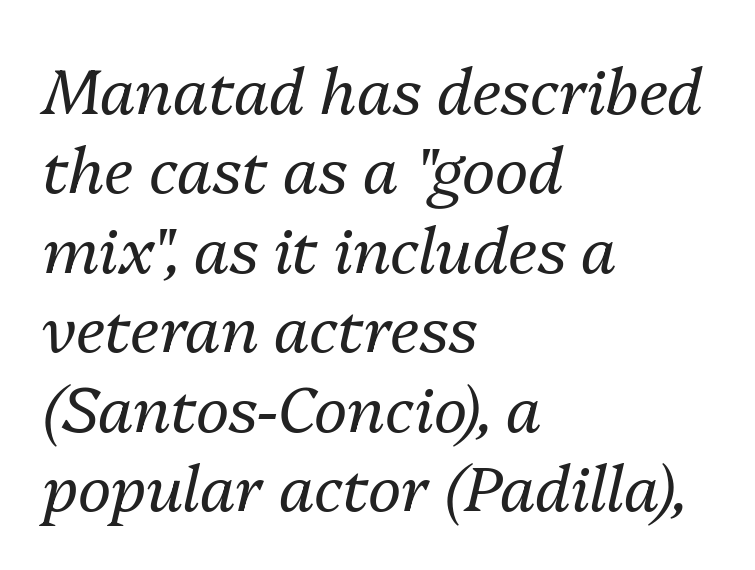
{"italic": "yes", "lean": "right", "slant_degrees": 13, "bold": "no", "weight": "regular", "width": "normal", "stroke_contrast": "medium", "x_height": "medium", "monospaced": "no", "underline": "no", "align": "left", "line_spacing": "normal", "line_spacing_ratio": 1.26, "letter_spacing": "normal", "letter_spacing_em": 0.0, "glyph_px": 63}
